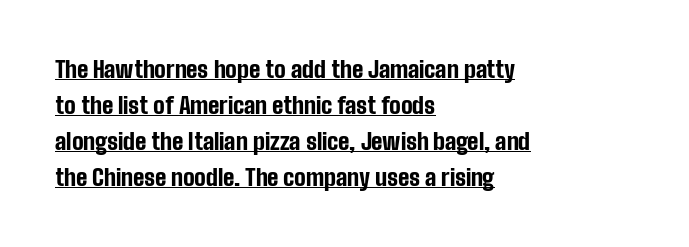
Glyph-to-glyph distance matches everyday printed text. The face used here has the dense, thick strokes of a bold. Rendered with straight, roman letterforms. Is the block centered? No — it sits flush against the left margin.
